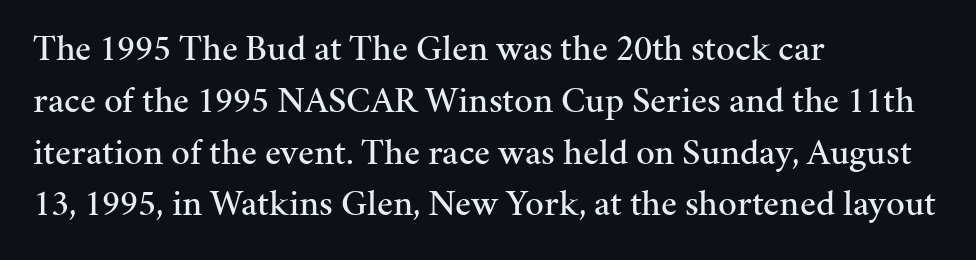
The axis of the letterforms is exactly vertical. Tracking value appears to be zero — textbook default spacing. Layout note: lines flush left. This sample has the flowing, uneven cadence of proportional lettering. Decoration check: the copy has no underline. These lines are composed in type with serifs.
